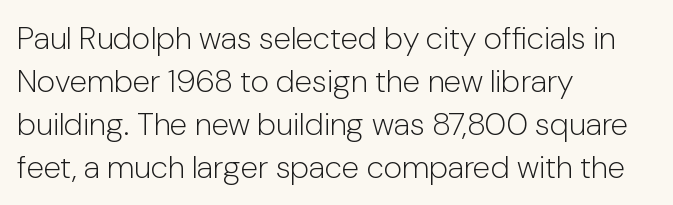
The image shows 32 px light sans-serif type, upright; set left-aligned, normal line spacing (1.34x), normal letter spacing, not underlined; low stroke contrast and a medium x-height.
